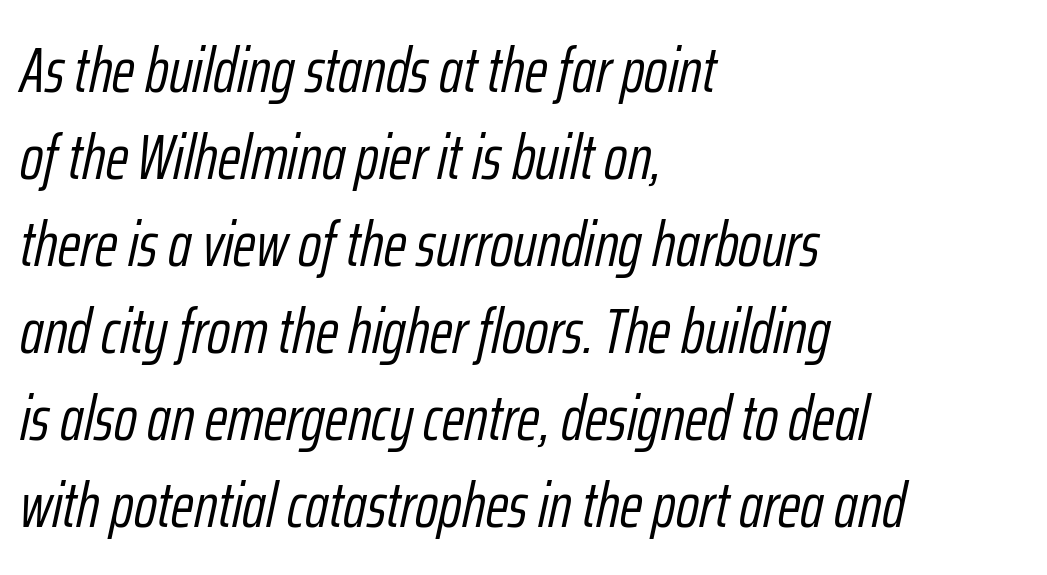
{"italic": "yes", "lean": "right", "slant_degrees": 12, "bold": "no", "weight": "light", "width": "condensed", "stroke_contrast": "low", "x_height": "medium", "monospaced": "no", "underline": "no", "align": "left", "line_spacing": "normal", "line_spacing_ratio": 1.38, "letter_spacing": "normal", "letter_spacing_em": 0.0, "glyph_px": 63}
